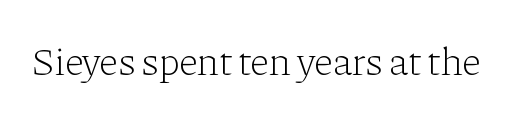
These lines are rendered in a variable-pitch font. Spacing between characters is what you'd get straight out of the box. Caption: face not bold, strokes unweighted. Font category for this specimen: serif. Anything drawn beneath the words? Only blank space. Unlike italic type, these characters show no tilt at all.
